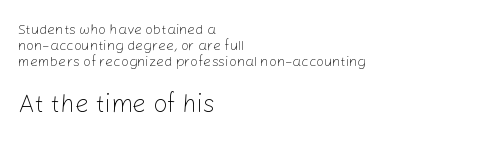
Q: Is the text bold? A: No.
Q: Is the text italic (slanted)? A: No, it is upright.
Q: Is the text underlined? A: No.
Q: How is the paragraph aligned? A: Left-aligned.
Q: Is the spacing between letters normal or unusually wide? A: Normal.
Q: Is the spacing between lines tight, normal or loose? A: Tight.
Q: Which block of text is set in a larger size, the first (top) or the second (bottom)? A: The second (bottom) one.
